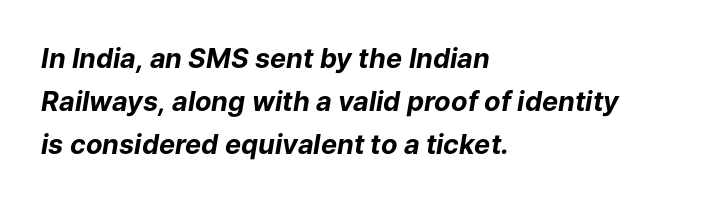
If you drew a line through each stem, it would be angled. This rendering leaves character spacing at its baseline value. Normally led — the rows are evenly, conventionally spaced. Typesetter's note: full bold, strokes at maximum text heaviness. All the whitespace from short lines collects on the right. Descenders are the only things crossing below the line.
